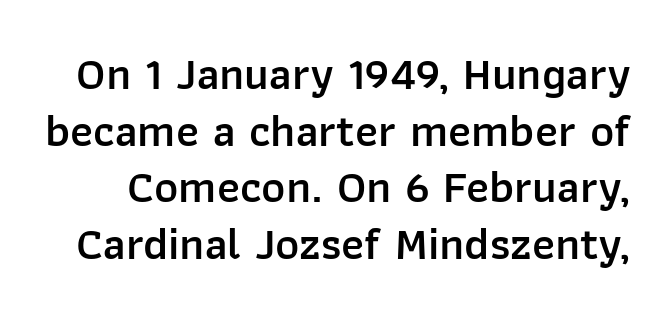
No feet cap the strokes, marking this as sans-serif type. The baseline area is clear. Style check: upright. Students, this is semibold: more ink than regular, less than bold. Here the designer chose a conventional face with non-uniform glyph widths.
